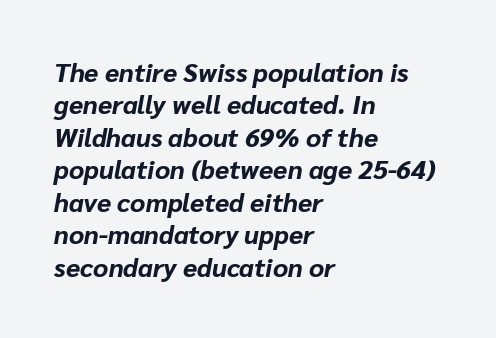
Q: Is the text bold? A: Yes.
Q: Is the text italic (slanted)? A: Yes, it leans right by about 10 degrees.
Q: Is the text underlined? A: No.
Q: How is the paragraph aligned? A: Left-aligned.
Q: Is the spacing between letters normal or unusually wide? A: Normal.
Q: Is the spacing between lines tight, normal or loose? A: Normal.
